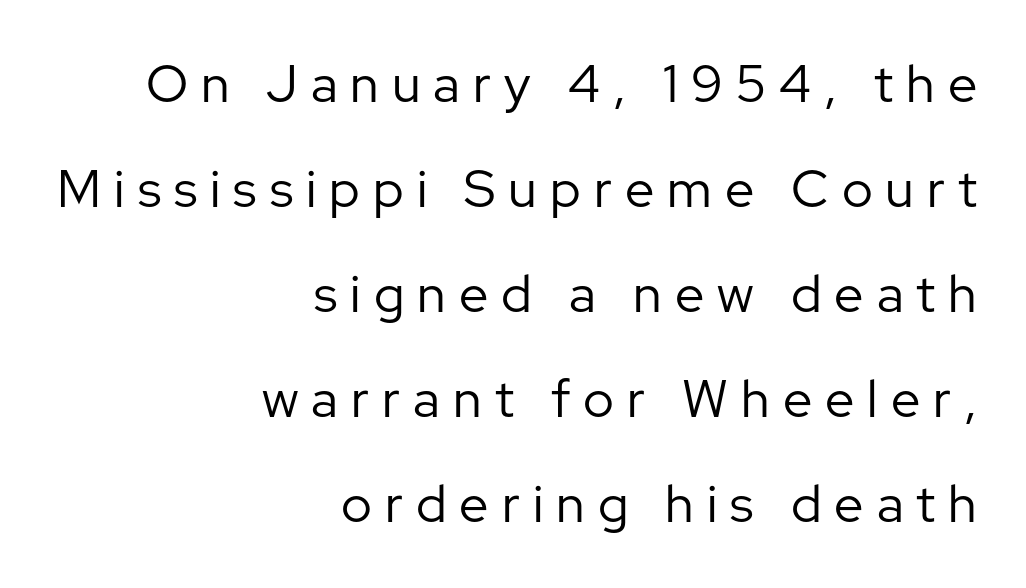
{"serif": "no", "italic": "no", "bold": "no", "weight": "regular", "width": "normal", "stroke_contrast": "low", "x_height": "medium", "monospaced": "no", "underline": "no", "align": "right", "line_spacing": "loose", "line_spacing_ratio": 2.02, "letter_spacing": "wide", "letter_spacing_em": 0.25, "glyph_px": 52}
